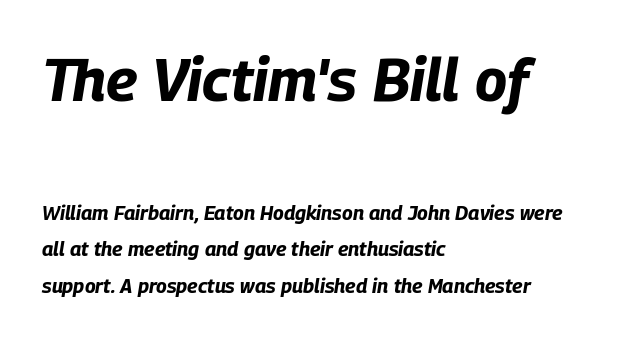
Whoever set this made the first block the dominant, larger element. The whole block is typeset with a tilt. Short and long lines alike share a common starting point at left. The typesetting leans heavy: a genuine bold. Spacing verdict: proportional, widths tailored to each character. Underlining? Definitely not there.
